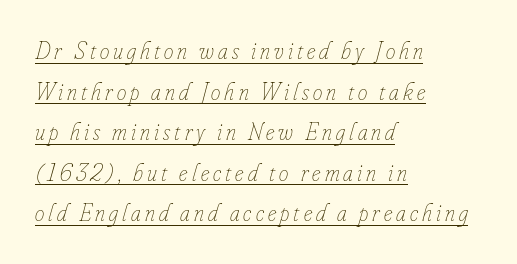
Honestly, the row spacing looks completely unremarkable. Counters stay open thanks to moderate or lighter strokes. Short and long lines alike share a common starting point at left. Posture: slanted. This sample carries an underscore along the baseline area.
